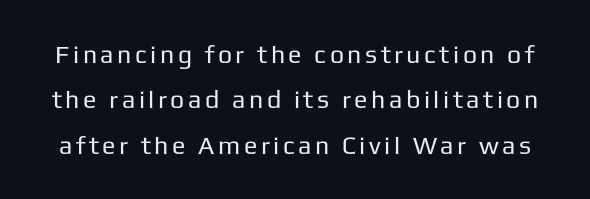
Nope, not italic — everything's standing straight. Heft: none added — not bold. Decoration check: the copy has no underline.
